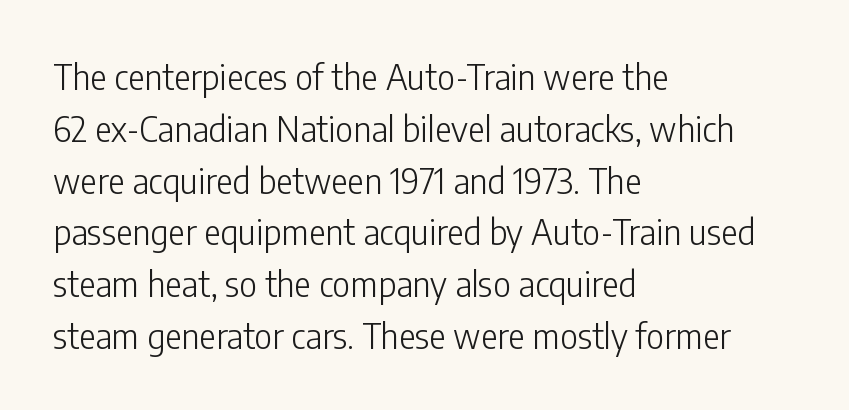
Q: Is the text bold? A: No.
Q: Is the text italic (slanted)? A: No, it is upright.
Q: Is the typeface a serif or a sans-serif typeface? A: Sans-serif.
Q: Is the text underlined? A: No.
Q: How is the paragraph aligned? A: Left-aligned.
Q: Is the spacing between letters normal or unusually wide? A: Normal.
Q: Is the spacing between lines tight, normal or loose? A: Normal.
Q: Width (condensed, normal, or wide)? A: Condensed.
Q: Stroke contrast? A: Low.
Q: x-height? A: Medium.
Q: Monospaced? A: No.
